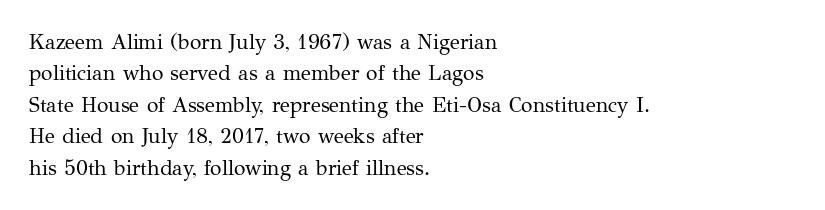
Q: Is the text bold? A: No.
Q: Is the text italic (slanted)? A: No, it is upright.
Q: Is the text underlined? A: No.
Q: How is the paragraph aligned? A: Left-aligned.
Q: Is the spacing between letters normal or unusually wide? A: Normal.
Q: Is the spacing between lines tight, normal or loose? A: Normal.
